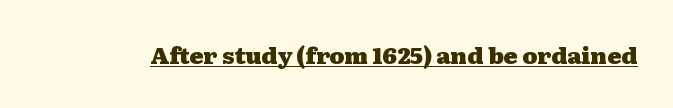
Q: Is the text bold? A: Yes.
Q: Is the text italic (slanted)? A: No, it is upright.
Q: Is the text underlined? A: Yes.
Q: Is the spacing between letters normal or unusually wide? A: Normal.
